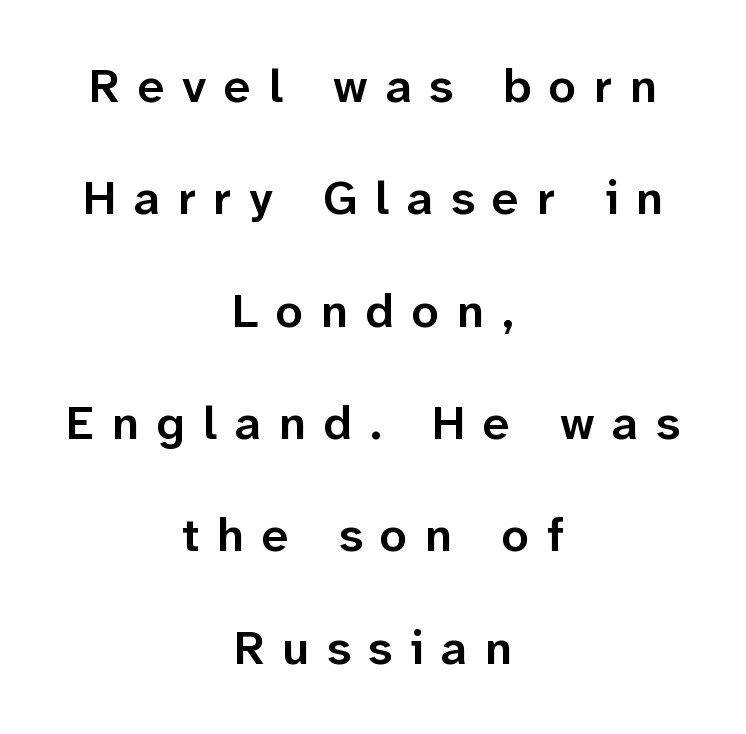
{"serif": "no", "italic": "no", "bold": "semi", "weight": "semibold", "width": "normal", "stroke_contrast": "low", "x_height": "medium", "monospaced": "no", "underline": "no", "align": "center", "line_spacing": "loose", "line_spacing_ratio": 2.34, "letter_spacing": "wide", "letter_spacing_em": 0.37, "glyph_px": 48}
